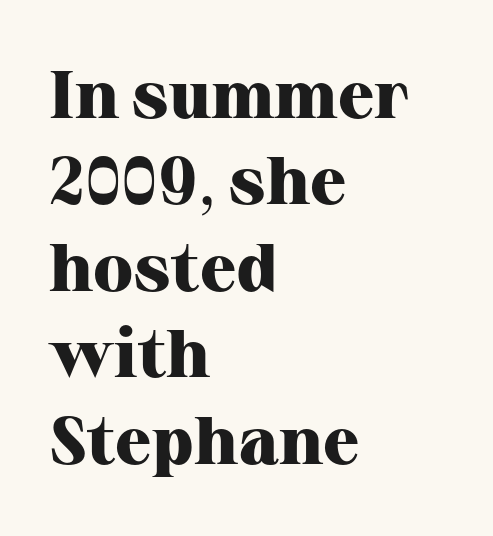
Q: Is the text bold? A: Yes.
Q: Is the text italic (slanted)? A: No, it is upright.
Q: Is the typeface a serif or a sans-serif typeface? A: Serif.
Q: Is the text underlined? A: No.
Q: How is the paragraph aligned? A: Left-aligned.
Q: Is the spacing between letters normal or unusually wide? A: Normal.
Q: Is the spacing between lines tight, normal or loose? A: Normal.
Q: Width (condensed, normal, or wide)? A: Normal.
Q: Stroke contrast? A: High.
Q: x-height? A: Medium.
Q: Monospaced? A: No.
